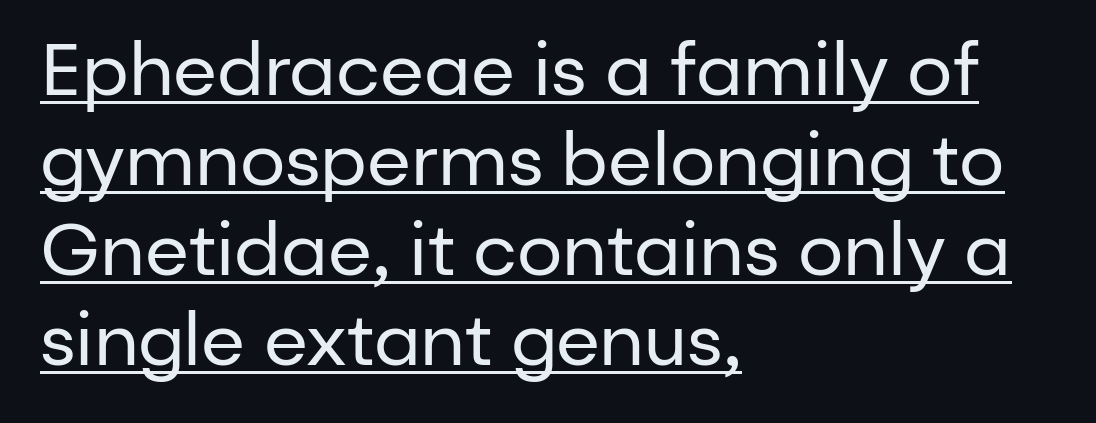
Notice how the stems are strictly vertical — no italics here. A quiet, ordinary-to-light weight characterises the typeface. I'd call this a sans setting — the letters go barefoot. This sample carries an underscore along the baseline area. Short and long lines alike share a common starting point at left.
